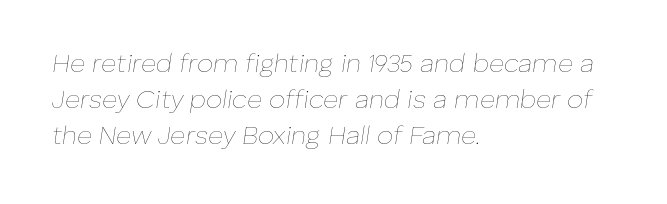
The image shows 26 px text type, italic (leaning right); set left-aligned, normal line spacing (1.39x), normal letter spacing, not underlined.
